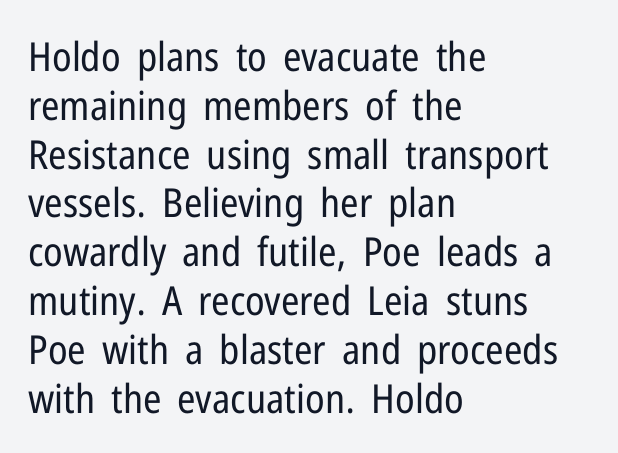
{"serif": "no", "italic": "no", "bold": "no", "weight": "regular", "width": "condensed", "stroke_contrast": "low", "x_height": "medium", "monospaced": "no", "underline": "no", "align": "left", "line_spacing_ratio": 1.22, "letter_spacing": "normal", "letter_spacing_em": 0.0, "glyph_px": 40}
